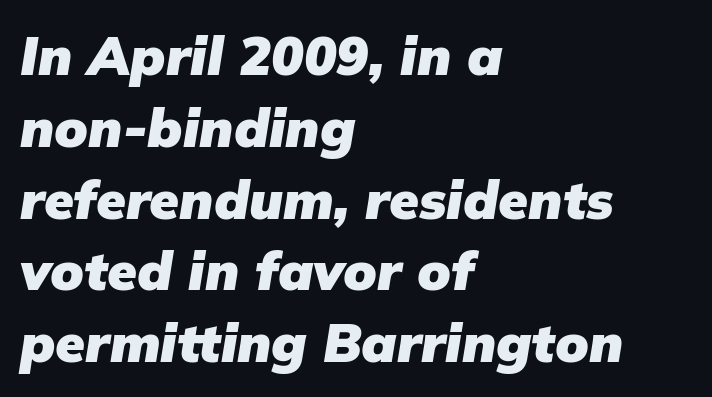
Q: Is the text bold? A: Yes.
Q: Is the text italic (slanted)? A: Yes, it leans right by about 9 degrees.
Q: Is the text underlined? A: No.
Q: How is the paragraph aligned? A: Left-aligned.
Q: Is the spacing between letters normal or unusually wide? A: Normal.
Q: Is the spacing between lines tight, normal or loose? A: Normal.
Q: Width (condensed, normal, or wide)? A: Normal.
Q: Stroke contrast? A: Low.
Q: x-height? A: Medium.
Q: Monospaced? A: No.
